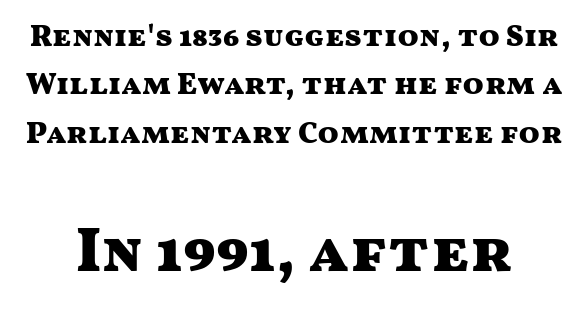
Horizontal bands of white between lines are of average thickness. Size contrast runs from small at the top to large at the bottom. The glyphs in this specimen are sans serif. The passage shown is not underscored anywhere.
